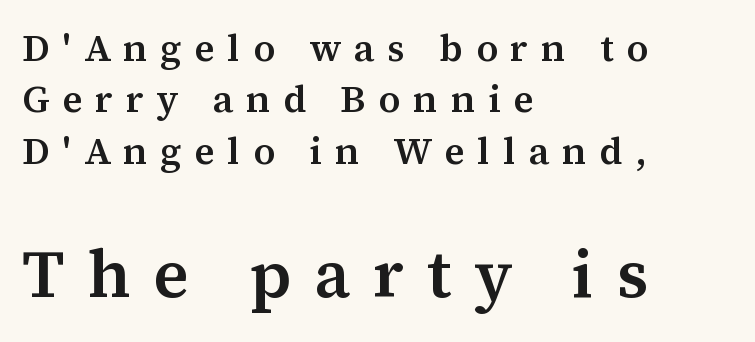
Q: Is the text bold? A: Semi-bold.
Q: Is the text italic (slanted)? A: No, it is upright.
Q: Is the typeface a serif or a sans-serif typeface? A: Serif.
Q: Is the text underlined? A: No.
Q: How is the paragraph aligned? A: Left-aligned.
Q: Is the spacing between letters normal or unusually wide? A: Unusually wide.
Q: Is the spacing between lines tight, normal or loose? A: Normal.
Q: Which block of text is set in a larger size, the first (top) or the second (bottom)? A: The second (bottom) one.
Q: Width (condensed, normal, or wide)? A: Normal.
Q: Stroke contrast? A: Medium.
Q: x-height? A: Medium.
Q: Monospaced? A: No.
